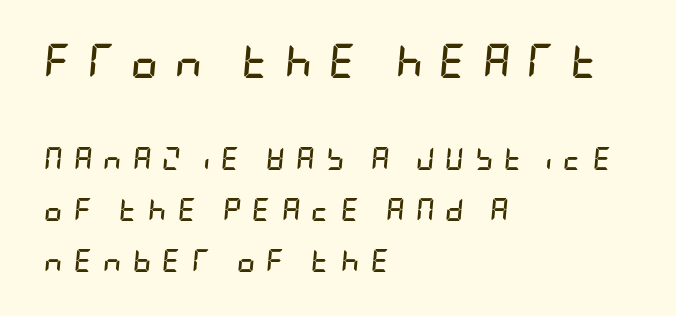
{"italic": "yes", "lean": "right", "slant_degrees": 5, "bold": "yes", "weight": "semibold", "width": "condensed", "stroke_contrast": "low", "x_height": "large", "underline": "no", "align": "left", "line_spacing": "loose", "line_spacing_ratio": 2.22, "letter_spacing": "wide", "letter_spacing_em": 0.47, "larger_block": "first", "size_ratio": 1.48, "glyph_px": 34}
